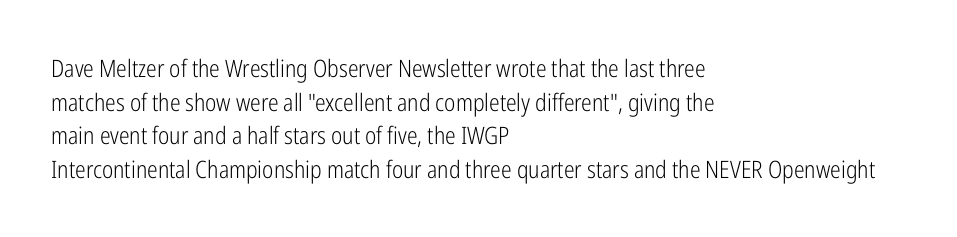
Does the copy run flush right? No — it runs flush left. Does extra space separate the letters? No, they use regular spacing. The letters look calm and open, with moderate or lighter stems. Beneath every word, the page is bare. Normally led — the rows are evenly, conventionally spaced.
